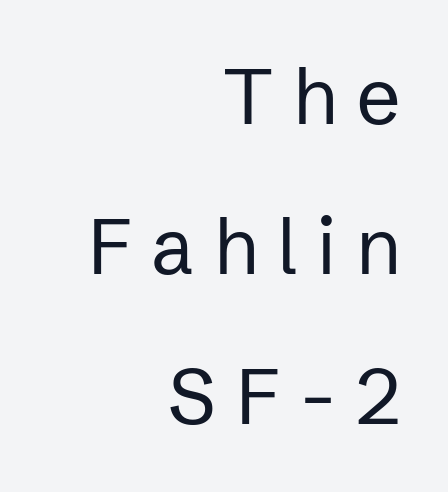
{"serif": "no", "italic": "no", "bold": "no", "weight": "regular", "width": "normal", "stroke_contrast": "low", "x_height": "medium", "monospaced": "no", "underline": "no", "align": "right", "line_spacing": "loose", "line_spacing_ratio": 1.92, "letter_spacing": "wide", "letter_spacing_em": 0.25, "glyph_px": 78}
